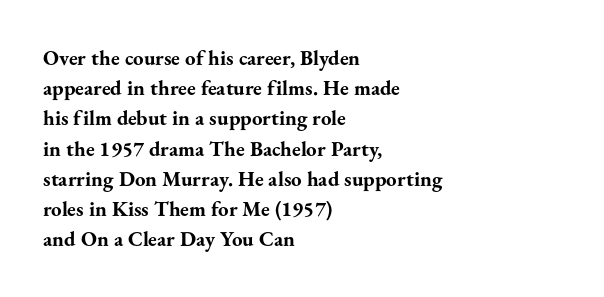
The image shows 21 px bold type, upright; set left-aligned, normal line spacing (1.44x), normal letter spacing, not underlined.
